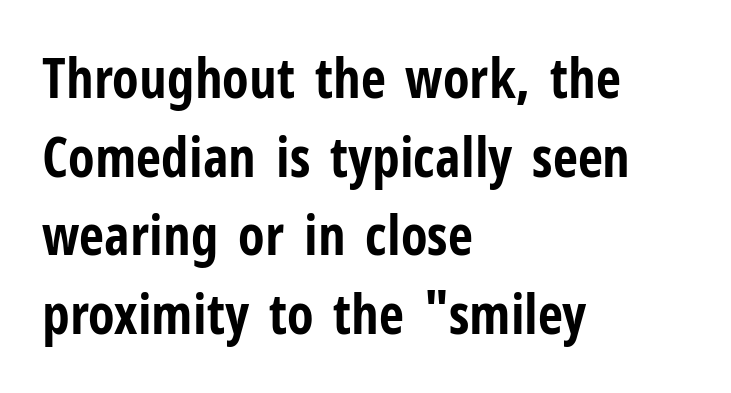
{"serif": "no", "italic": "no", "bold": "yes", "weight": "bold", "width": "condensed", "stroke_contrast": "low", "x_height": "medium", "monospaced": "no", "underline": "no", "align": "left", "line_spacing": "normal", "line_spacing_ratio": 1.43, "letter_spacing": "normal", "letter_spacing_em": 0.0, "glyph_px": 55}
